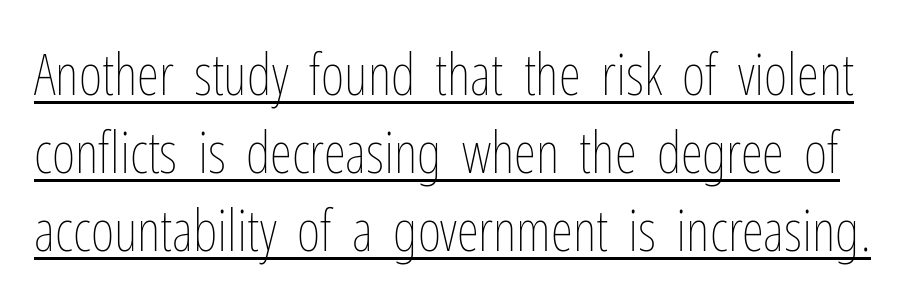
{"italic": "no", "bold": "no", "weight": "thin", "width": "condensed", "stroke_contrast": "low", "x_height": "medium", "monospaced": "no", "underline": "yes", "line_spacing": "normal", "line_spacing_ratio": 1.37, "letter_spacing": "normal", "letter_spacing_em": 0.0, "glyph_px": 57}
